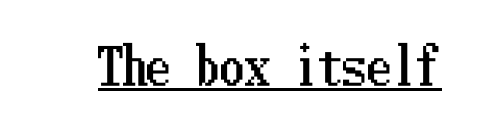
The image shows 49 px condensed type, upright; set normal letter spacing, underlined; low stroke contrast and a medium x-height.
